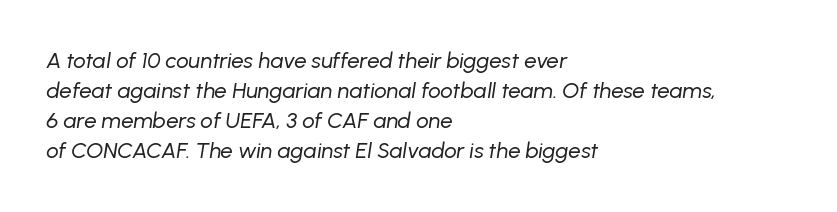
{"italic": "yes", "lean": "right", "slant_degrees": 8, "bold": "no", "underline": "no", "align": "left", "line_spacing": "normal", "line_spacing_ratio": 1.37, "letter_spacing": "normal", "letter_spacing_em": 0.0, "glyph_px": 22}
